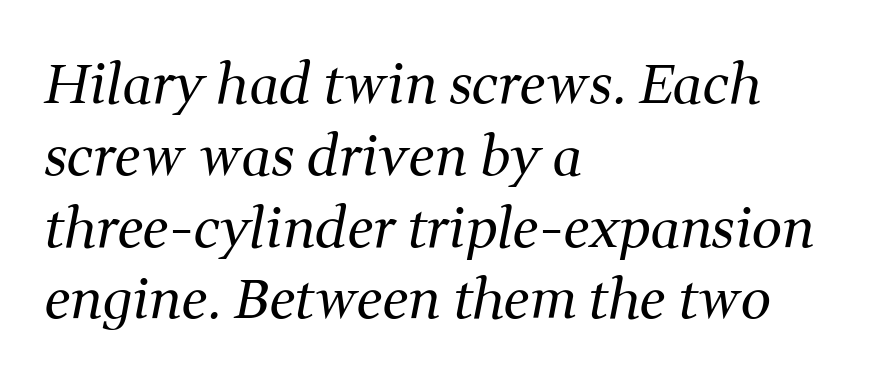
The image shows 54 px regular-weight serif type, italic (leaning right); set left-aligned, normal line spacing (1.33x), normal letter spacing, not underlined; medium stroke contrast and a medium x-height.
